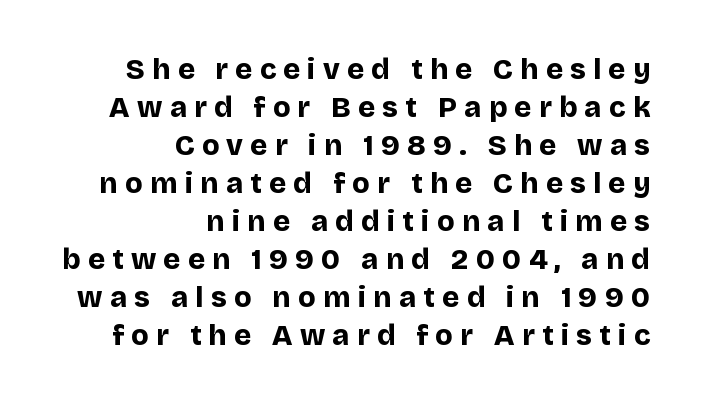
{"serif": "no", "italic": "no", "bold": "yes", "weight": "bold", "width": "normal", "stroke_contrast": "low", "x_height": "large", "monospaced": "no", "underline": "no", "align": "right", "line_spacing": "normal", "line_spacing_ratio": 1.31, "letter_spacing": "wide", "letter_spacing_em": 0.25, "glyph_px": 29}
